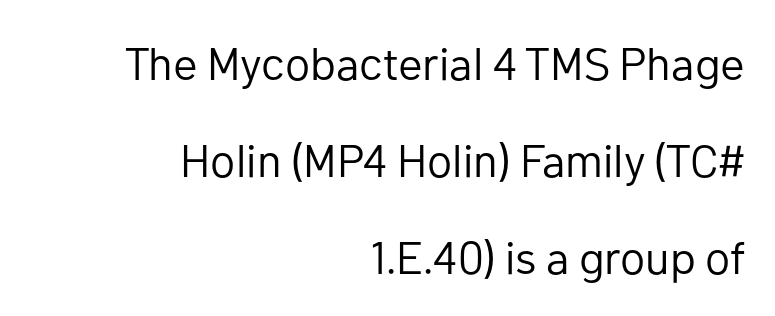
The image shows 46 px regular-weight sans-serif type, upright; set right-aligned, loose line spacing (2.11x), normal letter spacing, not underlined; low stroke contrast and a medium x-height.
